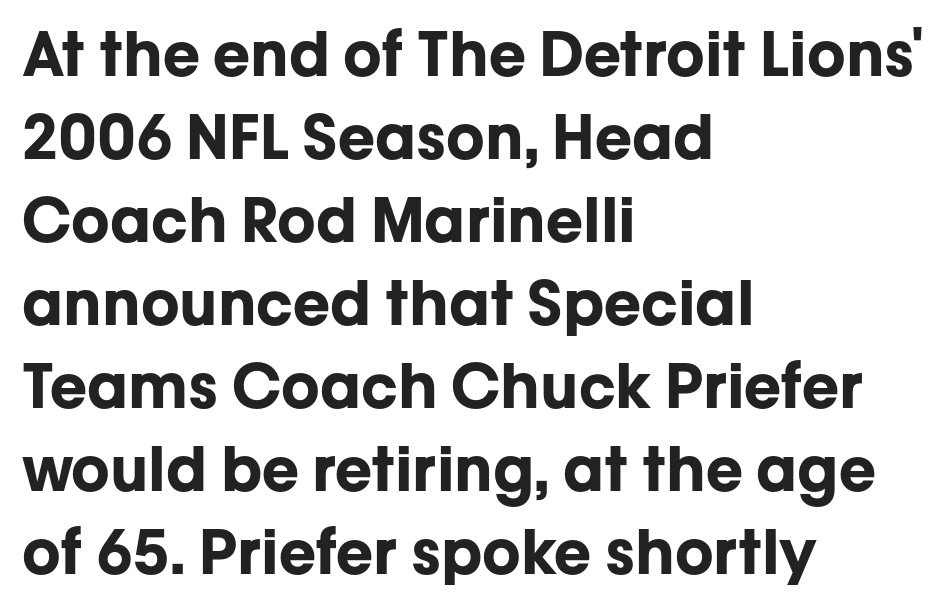
Q: Is the text bold? A: Yes.
Q: Is the text italic (slanted)? A: No, it is upright.
Q: Is the typeface a serif or a sans-serif typeface? A: Sans-serif.
Q: Is the text underlined? A: No.
Q: How is the paragraph aligned? A: Left-aligned.
Q: Is the spacing between letters normal or unusually wide? A: Normal.
Q: Is the spacing between lines tight, normal or loose? A: Normal.
Q: Width (condensed, normal, or wide)? A: Normal.
Q: Stroke contrast? A: Low.
Q: x-height? A: Medium.
Q: Monospaced? A: No.
